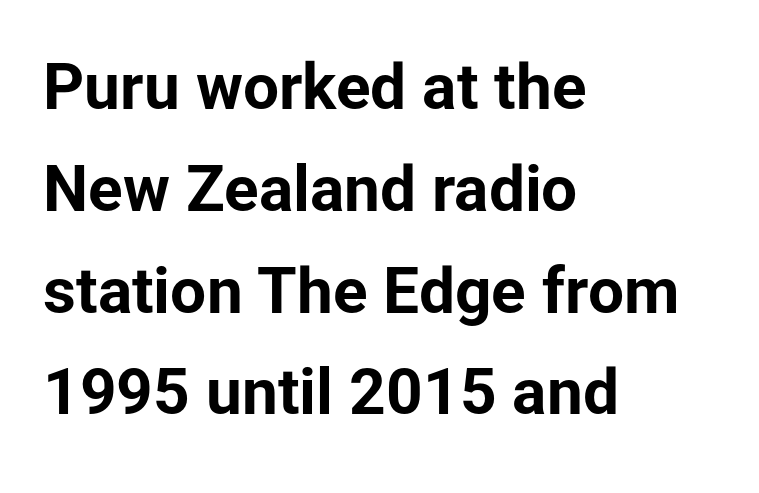
{"serif": "no", "italic": "no", "bold": "yes", "weight": "bold", "width": "normal", "stroke_contrast": "low", "x_height": "medium", "monospaced": "no", "underline": "no", "align": "left", "line_spacing": "normal", "line_spacing_ratio": 1.59, "letter_spacing": "normal", "letter_spacing_em": 0.0, "glyph_px": 64}
